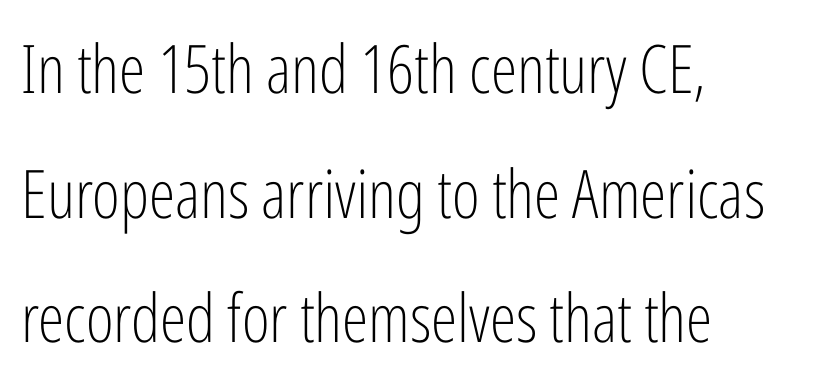
Q: Is the text bold? A: No.
Q: Is the text italic (slanted)? A: No, it is upright.
Q: Is the typeface a serif or a sans-serif typeface? A: Sans-serif.
Q: Is the text underlined? A: No.
Q: How is the paragraph aligned? A: Left-aligned.
Q: Is the spacing between letters normal or unusually wide? A: Normal.
Q: Width (condensed, normal, or wide)? A: Condensed.
Q: Stroke contrast? A: Low.
Q: x-height? A: Medium.
Q: Monospaced? A: No.
